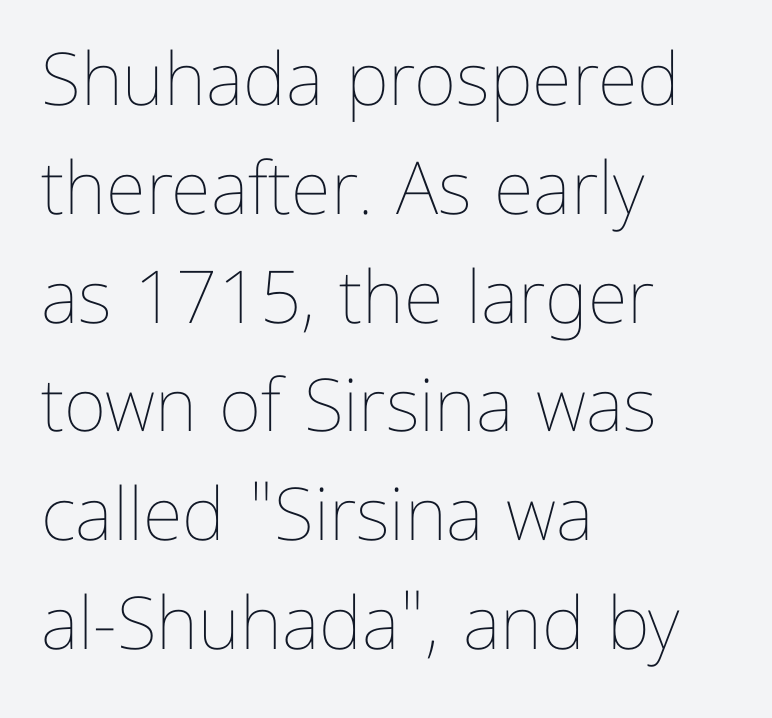
The image shows 73 px thin type, upright; set left-aligned, normal line spacing (1.49x), normal letter spacing, not underlined; low stroke contrast and a medium x-height.
